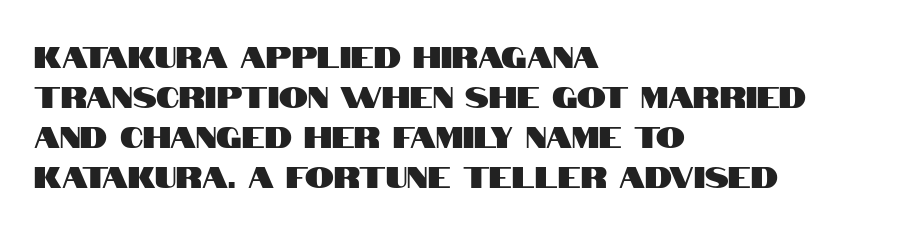
{"serif": "no", "italic": "no", "width": "condensed", "stroke_contrast": "high", "x_height": "large", "monospaced": "no", "underline": "no", "align": "left", "line_spacing": "normal", "line_spacing_ratio": 1.38, "letter_spacing": "normal", "letter_spacing_em": 0.0, "glyph_px": 29}
